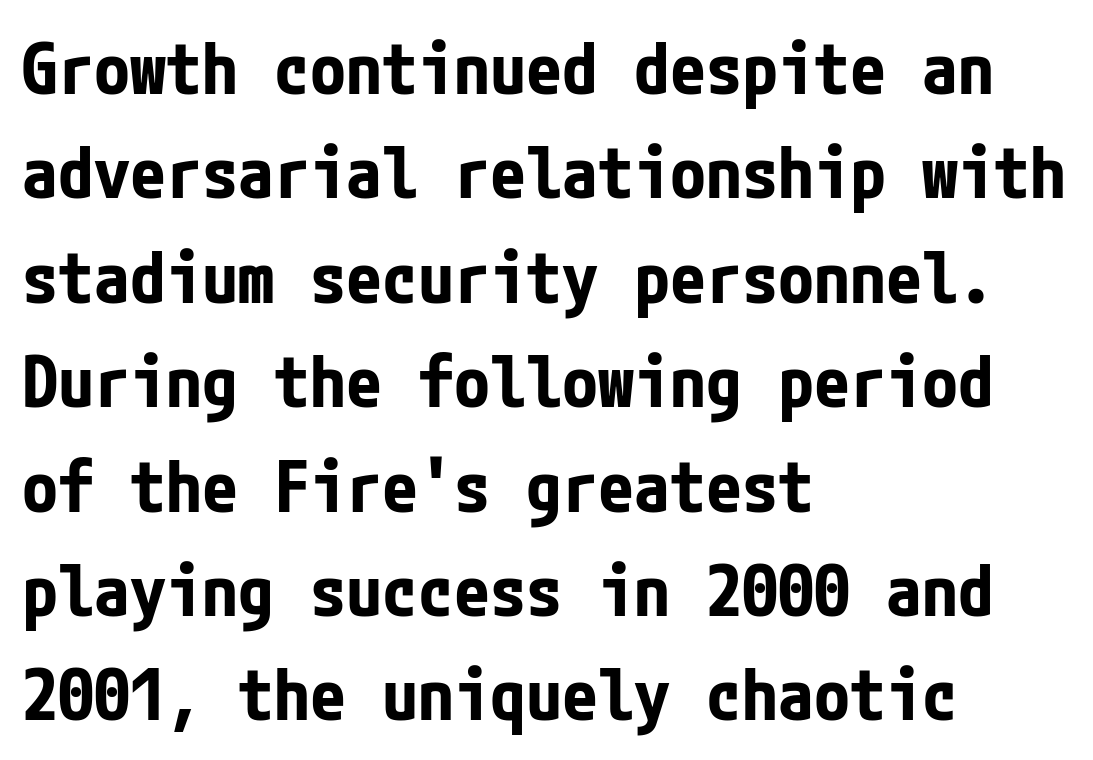
{"serif": "no", "italic": "no", "bold": "yes", "weight": "bold", "width": "condensed", "stroke_contrast": "low", "x_height": "medium", "underline": "no", "align": "left", "line_spacing": "normal", "line_spacing_ratio": 1.45, "letter_spacing": "normal", "letter_spacing_em": 0.0, "glyph_px": 72}
